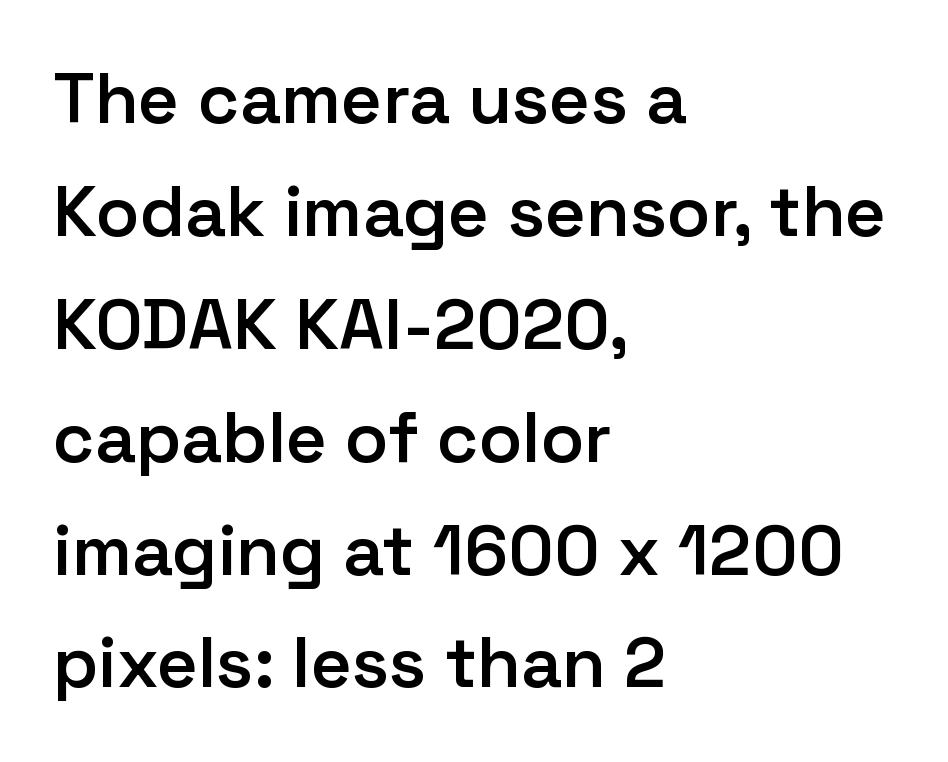
The image shows 71 px semibold sans-serif type, upright; set left-aligned, normal line spacing (1.59x), normal letter spacing, not underlined; low stroke contrast and a medium x-height.
